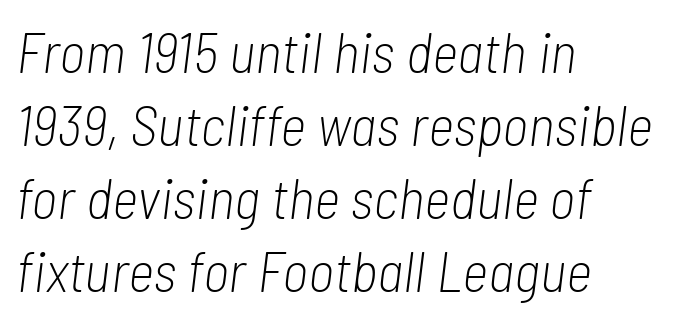
The image shows 57 px light, condensed type, italic (leaning right); set left-aligned, normal line spacing (1.28x), normal letter spacing, not underlined; low stroke contrast and a medium x-height.
